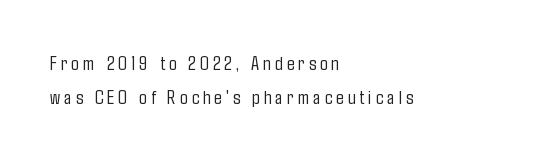
The image shows 20 px text type, upright; set left-aligned, line spacing 1.71x, unusually wide letter spacing (+0.2 em), not underlined.
